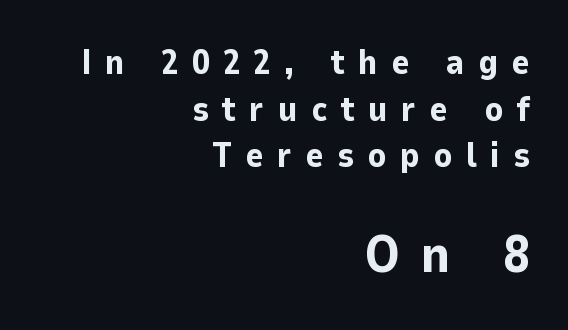
The image shows 52 px bold sans-serif type, upright; set right-aligned, normal line spacing (1.33x), unusually wide letter spacing (+0.38 em), not underlined; the second (bottom) block is 1.49x larger; low stroke contrast and a medium x-height.
